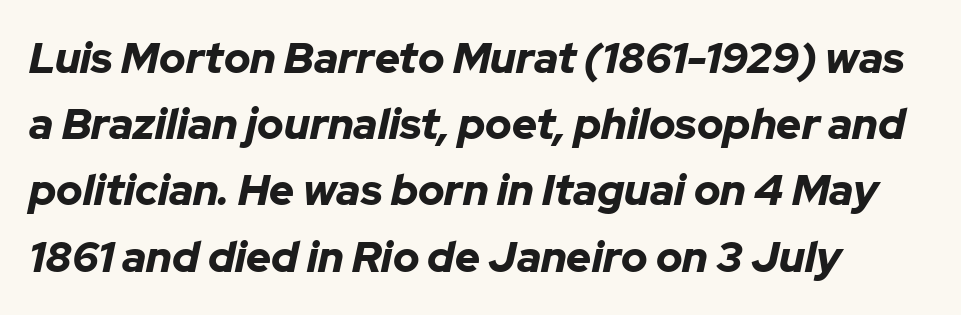
Q: Is the text bold? A: Yes.
Q: Is the text italic (slanted)? A: Yes, it leans right by about 12 degrees.
Q: Is the text underlined? A: No.
Q: How is the paragraph aligned? A: Left-aligned.
Q: Is the spacing between letters normal or unusually wide? A: Normal.
Q: Is the spacing between lines tight, normal or loose? A: Normal.
Q: Width (condensed, normal, or wide)? A: Normal.
Q: Stroke contrast? A: Low.
Q: x-height? A: Medium.
Q: Monospaced? A: No.
